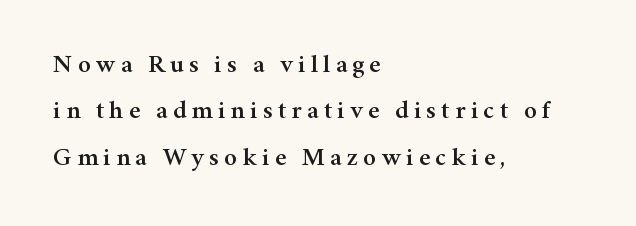
Horizontally, the lines are justified to the leading edge only. The lettering stays uniformly vertical, giving the passage a roman look. A bare baseline throughout the passage. Glyph-to-glyph distance is far greater than everyday printed text.
